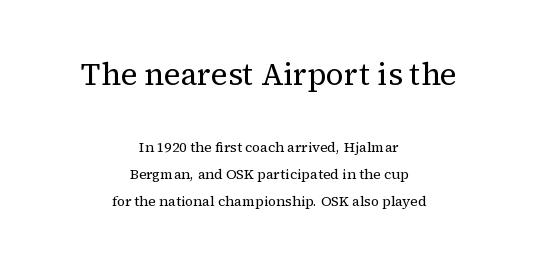
The block sitting higher on the canvas is the one with enlarged characters. Clear beneath every line of the passage. Are there feet on the stems? There are — it's a serif. Teacher's note: observe the equal gaps on both sides — that is centered alignment. You could not count columns in this text — the font is proportionally spaced. Short note: letters normally spaced.
